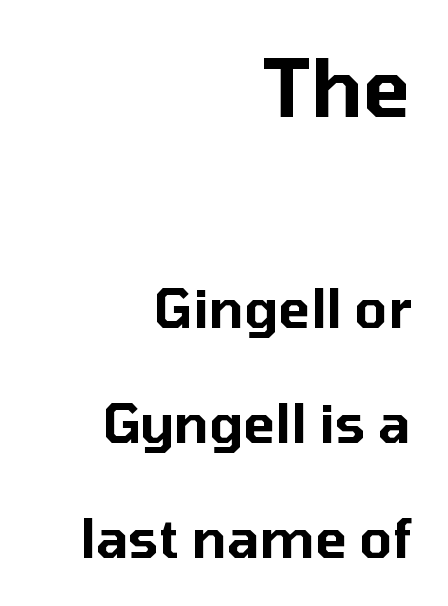
The face used here appears at its bigger size in the upper chunk. Is this a sans? Yes — the strokes have no serifs. Observe the ordinary spacing: letters are neighbours, not strangers. Horizontally, the lines are justified to the trailing edge only. This rendering features lettering with no underline.
